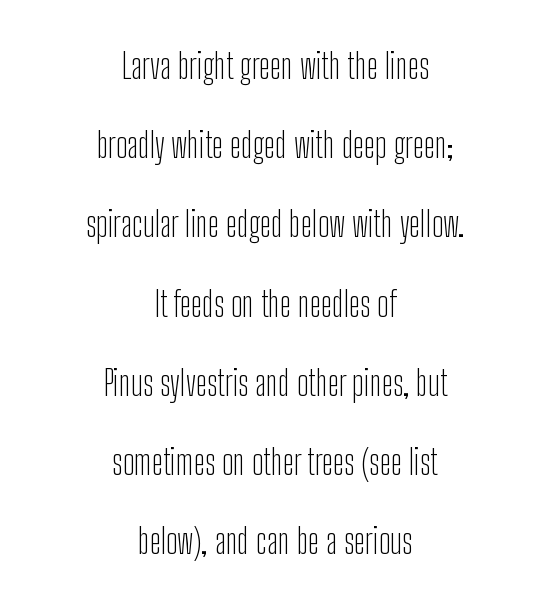
The image shows 34 px light, condensed sans-serif type, upright; set centered, loose line spacing (2.33x), normal letter spacing, not underlined; low stroke contrast and a medium x-height.
